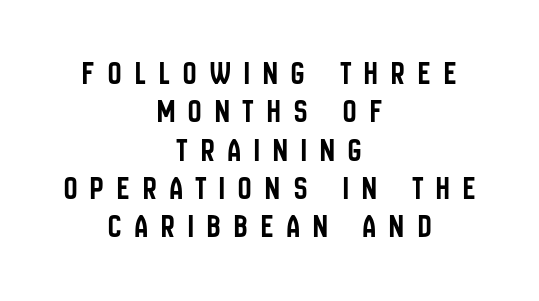
{"serif": "no", "italic": "no", "width": "condensed", "stroke_contrast": "low", "x_height": "large", "monospaced": "no", "underline": "no", "align": "center", "line_spacing_ratio": 1.16, "letter_spacing": "wide", "letter_spacing_em": 0.41, "glyph_px": 33}
